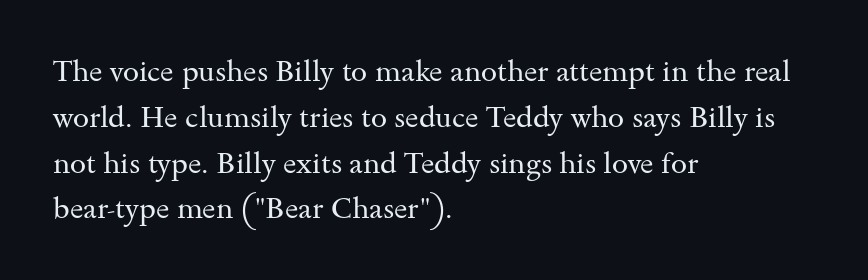
The image shows 29 px regular-weight, wide serif type, upright; set left-aligned, normal line spacing (1.58x), normal letter spacing, not underlined; medium stroke contrast and a small x-height.
